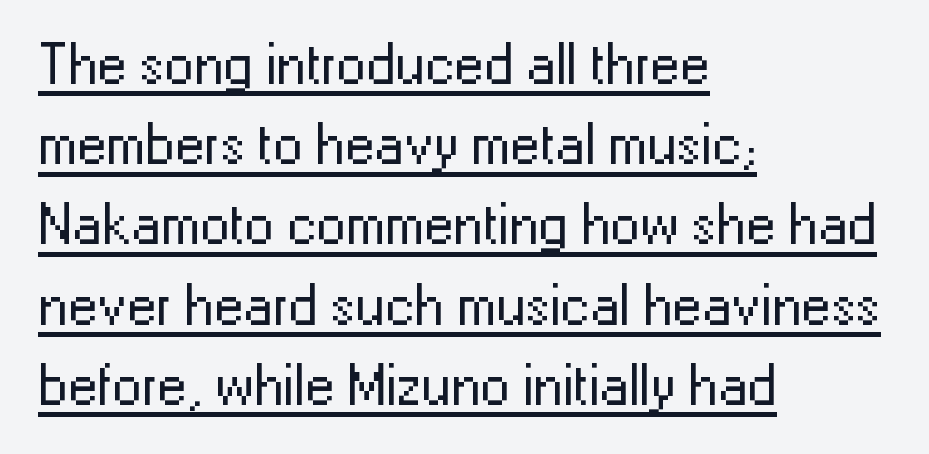
The specimen reads as upright at a glance. The face used here is proportionally spaced, like ordinary book or web type. Regarding serifs, this sample does without them. The text block is weighted toward the left margin, trailing off unevenly rightward.
